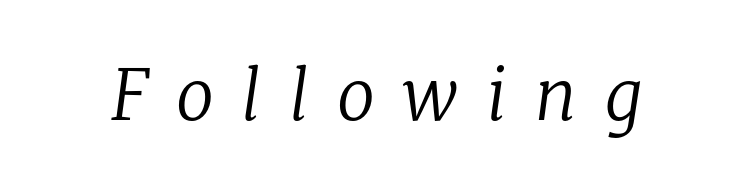
Heft: none added — not bold. Plain, unruled lines of type. In terms of letterform style, serifs are clearly present. A typesetter would call this proportional, since set widths differ per character. These lines were composed using italics.
